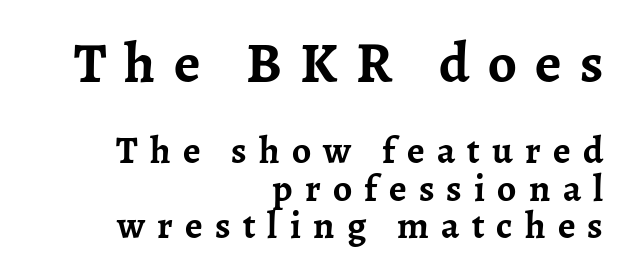
The image shows 57 px semibold serif type, upright; set right-aligned, tight line spacing (0.99x), unusually wide letter spacing (+0.32 em), not underlined; the first (top) block is 1.5x larger; low stroke contrast and a medium x-height.
